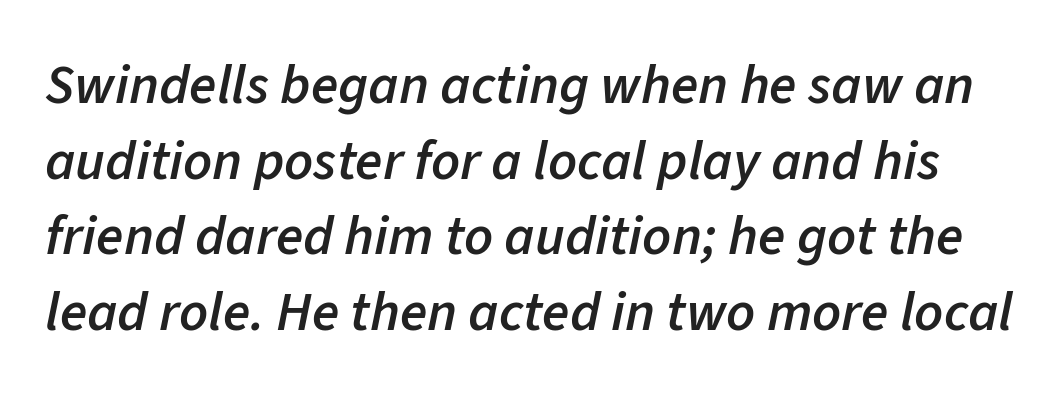
{"italic": "yes", "lean": "right", "slant_degrees": 11, "bold": "semi", "weight": "semibold", "width": "normal", "stroke_contrast": "low", "x_height": "medium", "monospaced": "no", "underline": "no", "line_spacing": "normal", "line_spacing_ratio": 1.35, "letter_spacing": "normal", "letter_spacing_em": 0.0, "glyph_px": 56}
